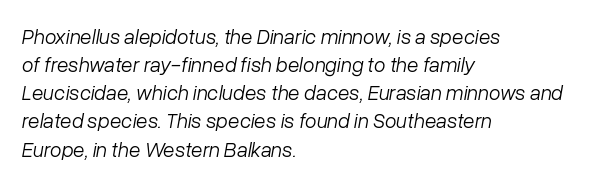
{"italic": "yes", "lean": "right", "slant_degrees": 10, "bold": "no", "underline": "no", "align": "left", "line_spacing": "normal", "line_spacing_ratio": 1.34, "letter_spacing": "normal", "letter_spacing_em": 0.0, "glyph_px": 21}
